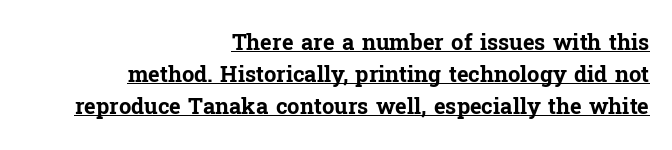
{"italic": "no", "bold": "yes", "underline": "yes", "align": "right", "line_spacing": "normal", "line_spacing_ratio": 1.45, "letter_spacing": "normal", "letter_spacing_em": 0.0, "glyph_px": 22}
